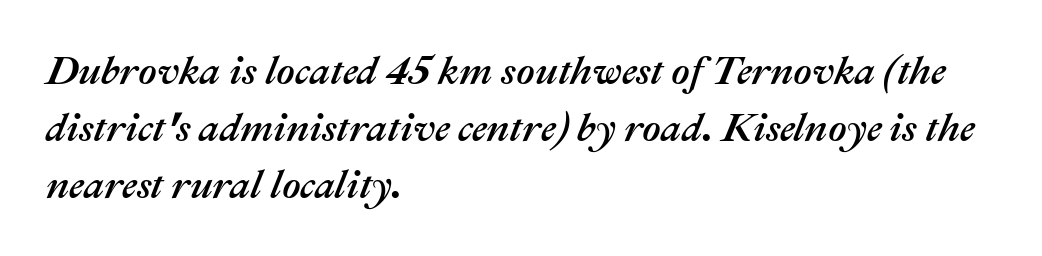
The image shows 40 px text type, italic (leaning right); set left-aligned, normal line spacing (1.42x), normal letter spacing, not underlined; medium stroke contrast and a medium x-height.
